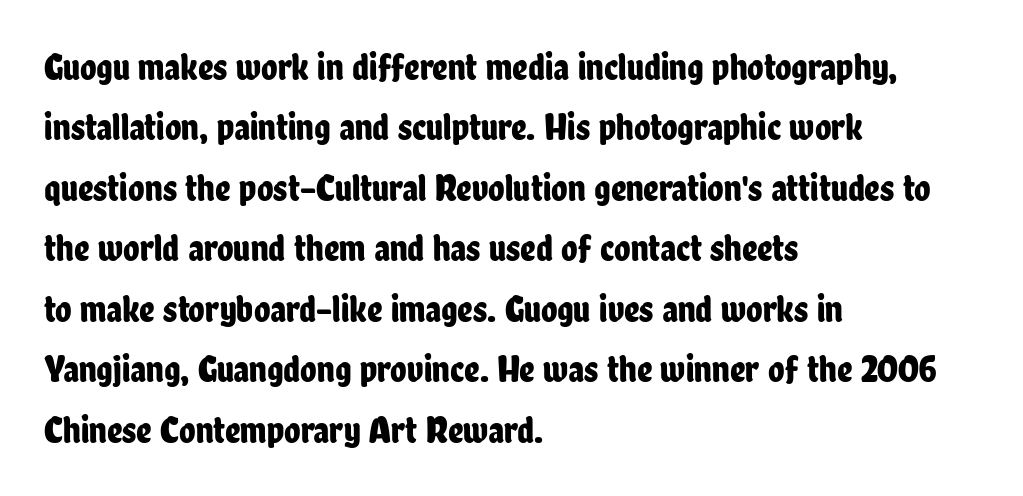
Q: Is the text italic (slanted)? A: No, it is upright.
Q: Is the typeface a serif or a sans-serif typeface? A: Sans-serif.
Q: Is the text underlined? A: No.
Q: How is the paragraph aligned? A: Left-aligned.
Q: Is the spacing between letters normal or unusually wide? A: Normal.
Q: Is the spacing between lines tight, normal or loose? A: Normal.
Q: Width (condensed, normal, or wide)? A: Condensed.
Q: Stroke contrast? A: Low.
Q: x-height? A: Medium.
Q: Monospaced? A: No.
